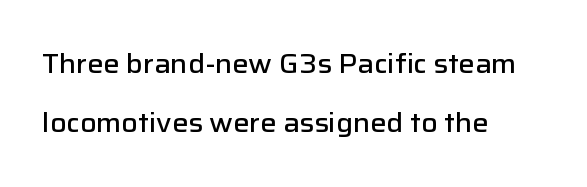
The image shows 27 px text type, upright; set left-aligned, loose line spacing (2.19x), normal letter spacing, not underlined.
